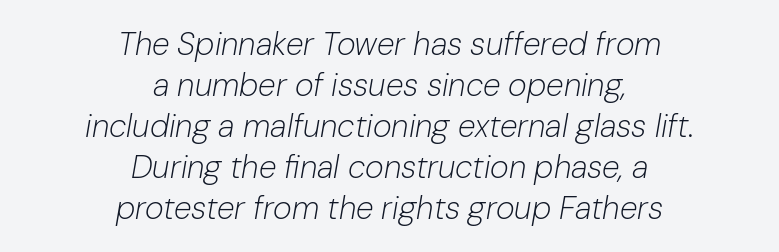
The image shows 32 px light type, italic (leaning right); set centered, normal line spacing (1.28x), normal letter spacing, not underlined; low stroke contrast and a medium x-height.
